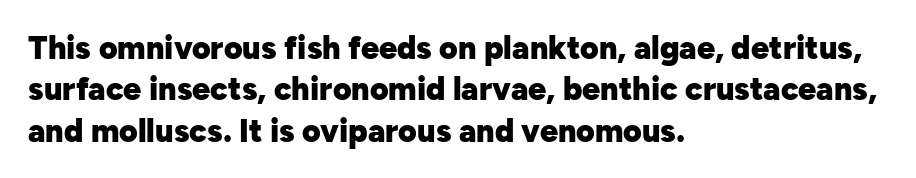
This sample uses an upright cut, with every glyph sitting square on the baseline. Font category for this specimen: sans-serif. A dark, heavy texture on the line: the type is bold. The face used here is proportionally spaced, like ordinary book or web type. Which margin do the lines hug? The left one — the right edge is uneven.
